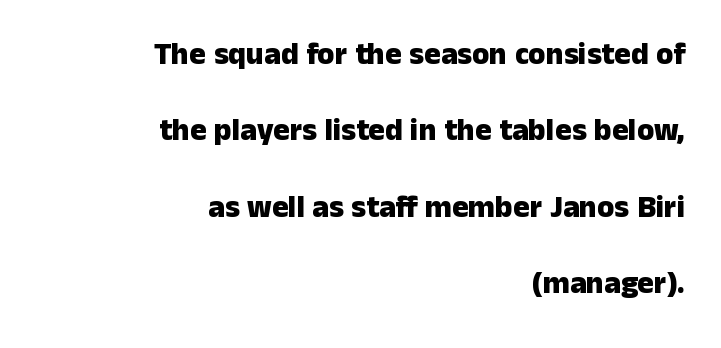
{"serif": "no", "italic": "no", "bold": "yes", "weight": "heavy", "width": "normal", "stroke_contrast": "low", "x_height": "medium", "monospaced": "no", "underline": "no", "align": "right", "line_spacing": "loose", "line_spacing_ratio": 2.46, "letter_spacing": "normal", "letter_spacing_em": 0.0, "glyph_px": 31}
